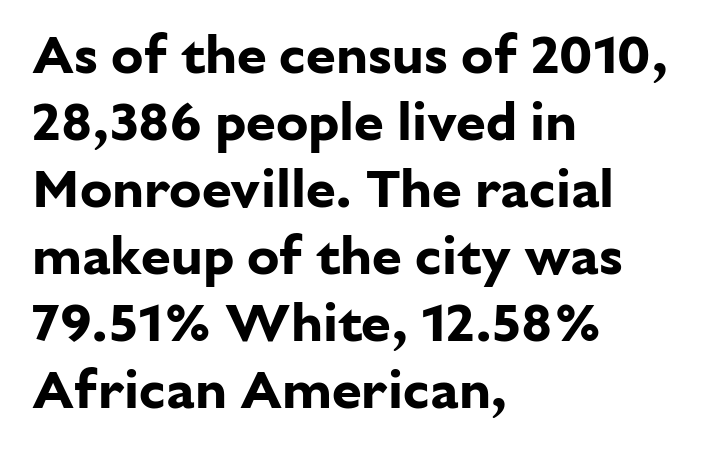
The image shows 54 px bold sans-serif type, upright; set left-aligned, line spacing 1.24x, normal letter spacing, not underlined; low stroke contrast and a medium x-height.
